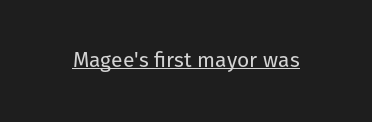
The image shows 21 px text type, upright; set normal letter spacing, underlined.
